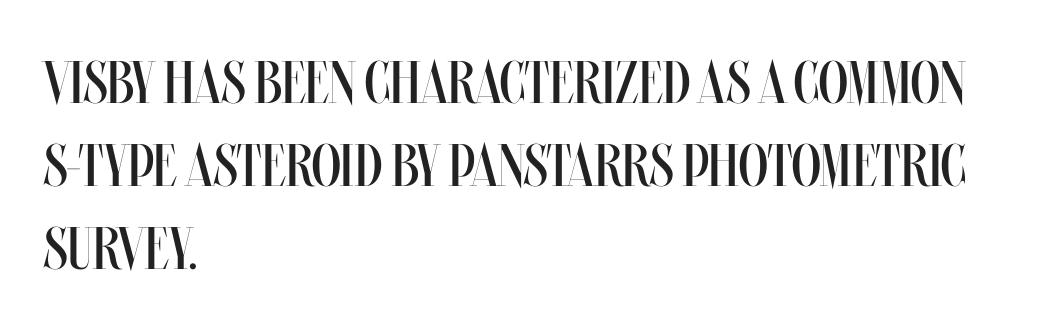
Stem width sits at or under what a default text font uses. The strip under each line holds only bare page. Vertically, the passage feels balanced, rows spaced as you'd expect. Character widths vary here, with narrow letters taking less room than wide ones. The passage is arranged the way most books set body copy — flush left.
